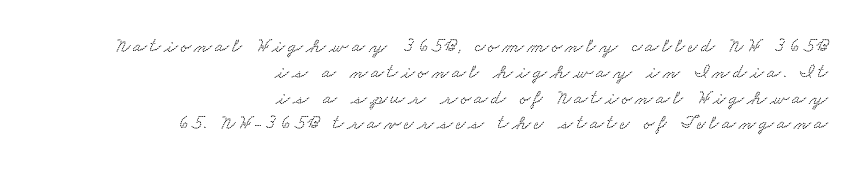
{"underline": "no", "align": "right", "line_spacing": "normal", "line_spacing_ratio": 1.29, "glyph_px": 20}
